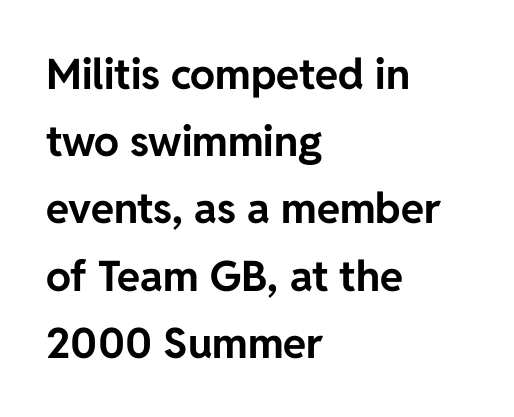
The zone under the glyphs is completely vacant. The horizontal fit of the characters is conventional and even. Line beginnings align vertically; line endings do not. These lines are rendered in a variable-pitch font. Serif or sans? Sans — the stroke terminals are bare.
